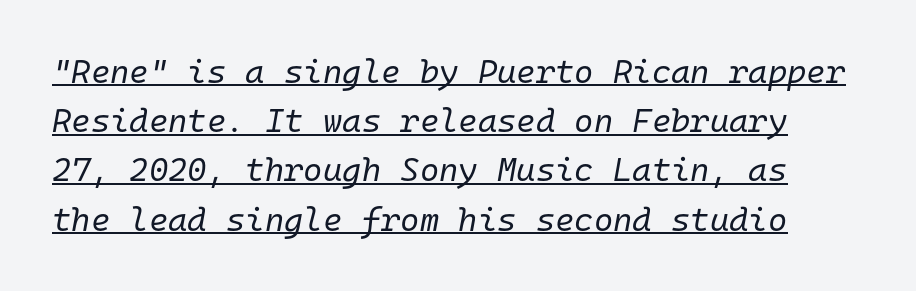
Q: Is the text bold? A: No.
Q: Is the text italic (slanted)? A: Yes, it leans right by about 10 degrees.
Q: Is the text underlined? A: Yes.
Q: Is the spacing between letters normal or unusually wide? A: Normal.
Q: Is the spacing between lines tight, normal or loose? A: Normal.
Q: Width (condensed, normal, or wide)? A: Normal.
Q: Stroke contrast? A: Low.
Q: x-height? A: Medium.
Q: Monospaced? A: Yes.
